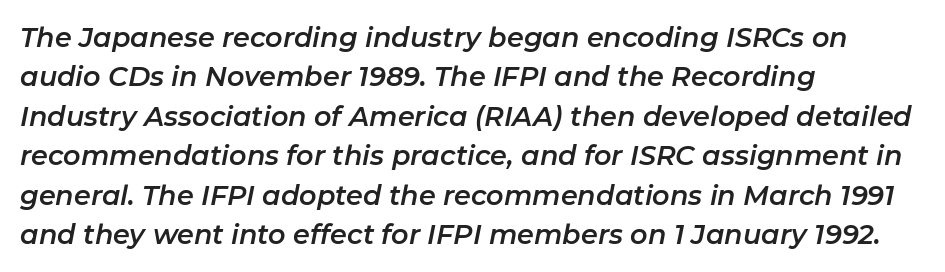
Notice how the passage keeps a crisp vertical edge on the left only. Every character sits at an angle, as italics do. Vertical spacing — default. The area under the type is left untouched. Each word holds together tightly as a unit, with standard inter-letter gaps.
